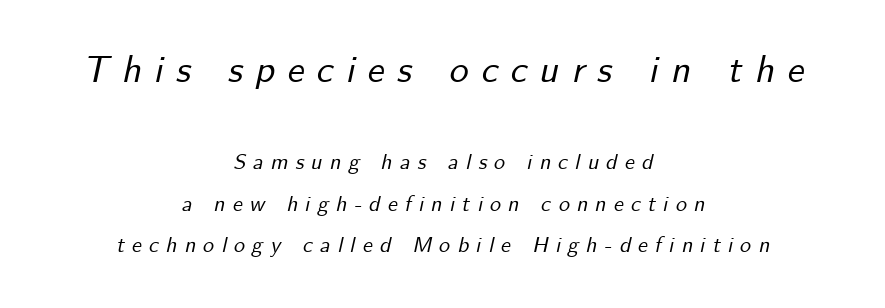
{"italic": "yes", "lean": "right", "slant_degrees": 12, "width": "normal", "stroke_contrast": "low", "x_height": "small", "monospaced": "no", "underline": "no", "align": "center", "line_spacing_ratio": 1.87, "letter_spacing": "wide", "letter_spacing_em": 0.33, "larger_block": "first", "size_ratio": 1.73, "glyph_px": 38}
